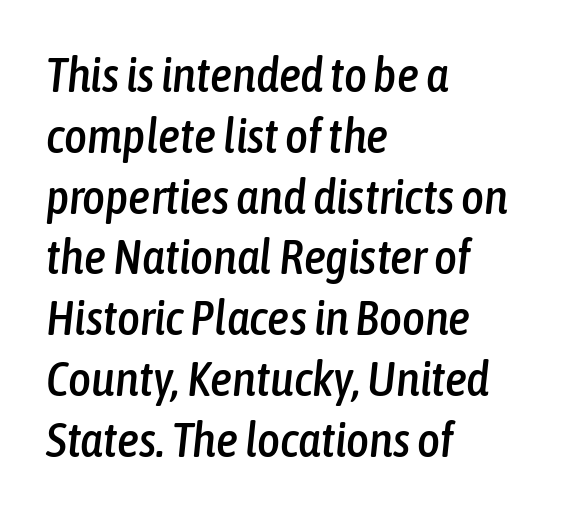
Q: Is the text italic (slanted)? A: Yes, it leans right by about 6 degrees.
Q: Is the text underlined? A: No.
Q: How is the paragraph aligned? A: Left-aligned.
Q: Is the spacing between letters normal or unusually wide? A: Normal.
Q: Width (condensed, normal, or wide)? A: Condensed.
Q: Stroke contrast? A: Low.
Q: x-height? A: Medium.
Q: Monospaced? A: No.
